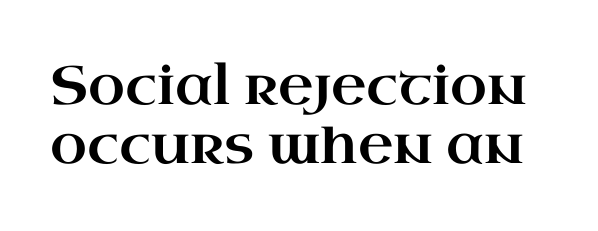
Q: Is the text italic (slanted)? A: No, it is upright.
Q: Is the typeface a serif or a sans-serif typeface? A: Serif.
Q: Is the text underlined? A: No.
Q: Is the spacing between letters normal or unusually wide? A: Normal.
Q: Is the spacing between lines tight, normal or loose? A: Tight.
Q: Width (condensed, normal, or wide)? A: Wide.
Q: Stroke contrast? A: High.
Q: x-height? A: Small.
Q: Monospaced? A: No.
